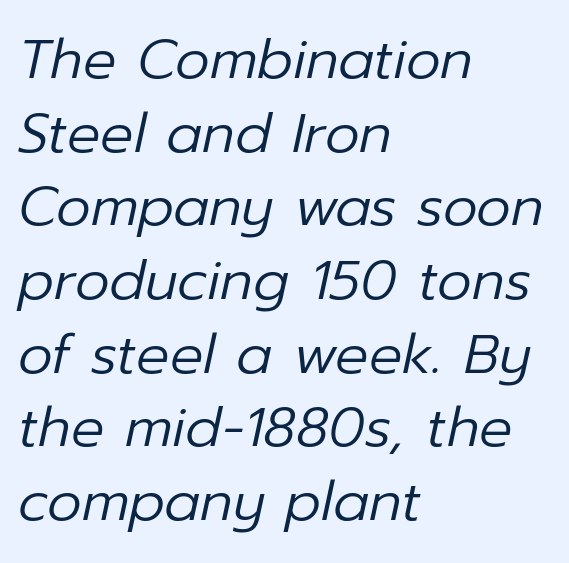
The image shows 55 px regular-weight type, italic (leaning right); set left-aligned, normal line spacing (1.34x), normal letter spacing, not underlined; low stroke contrast and a medium x-height.
